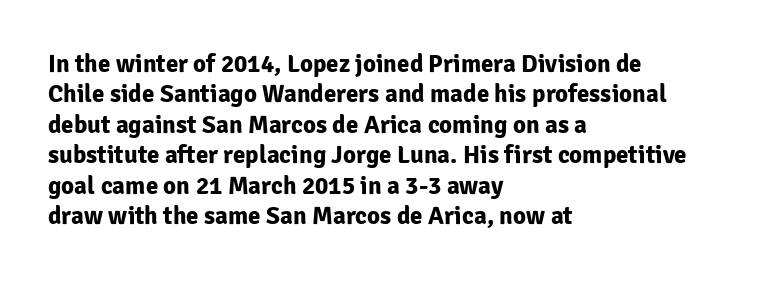
The image shows 25 px bold type, upright; set left-aligned, line spacing 1.22x, normal letter spacing, not underlined.
